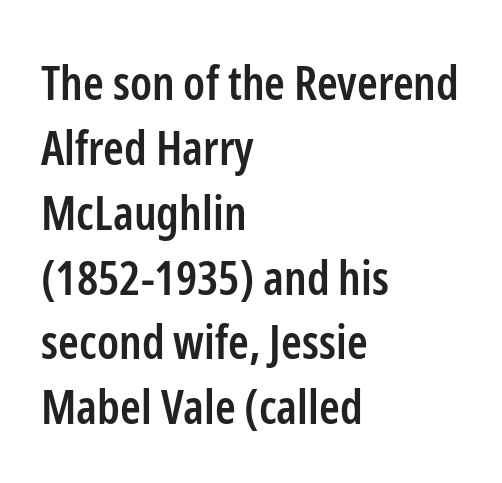
The image shows 47 px semibold, condensed sans-serif type, upright; set left-aligned, normal line spacing (1.38x), normal letter spacing, not underlined; low stroke contrast and a medium x-height.
